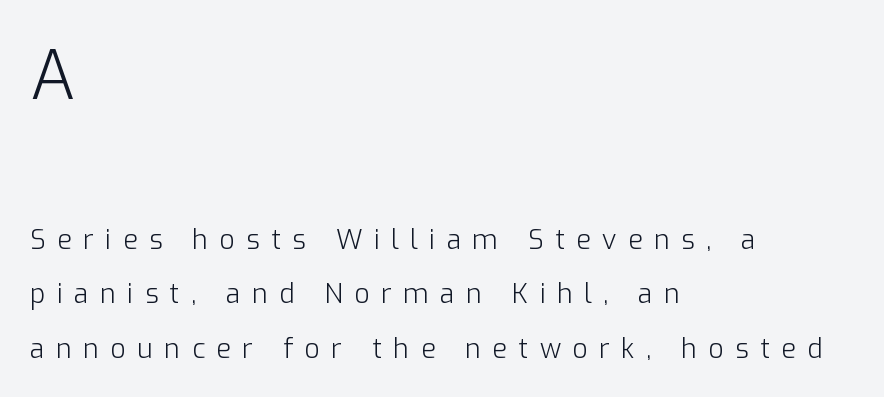
{"serif": "no", "italic": "no", "bold": "no", "weight": "light", "width": "normal", "stroke_contrast": "low", "x_height": "medium", "monospaced": "no", "underline": "no", "align": "left", "line_spacing": "loose", "line_spacing_ratio": 2.01, "letter_spacing": "wide", "letter_spacing_em": 0.42, "larger_block": "first", "size_ratio": 2.52, "glyph_px": 68}
